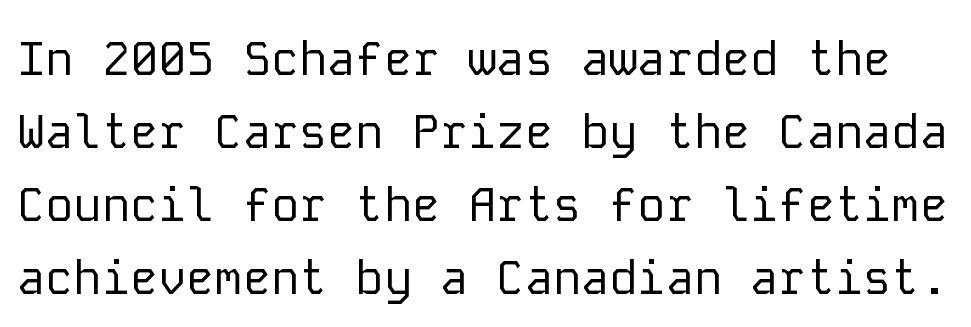
Here the designer chose a console-style face with uniform glyph widths. The space between consecutive lines is moderate. The characters are drawn with everyday or finer stroke widths. In terms of posture, this sample is upright.
